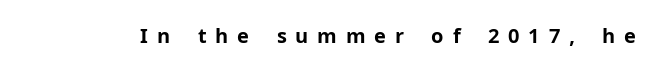
The image shows 20 px bold type, upright; set unusually wide letter spacing (+0.44 em), not underlined.
